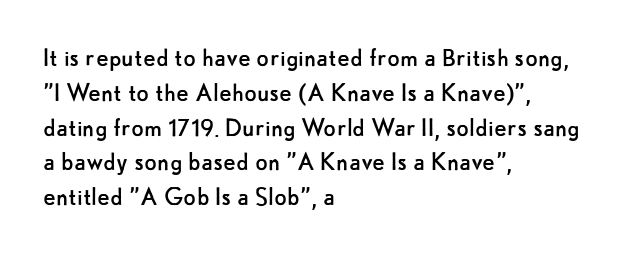
Q: Is the text bold? A: No.
Q: Is the text italic (slanted)? A: No, it is upright.
Q: Is the typeface a serif or a sans-serif typeface? A: Sans-serif.
Q: Is the text underlined? A: No.
Q: How is the paragraph aligned? A: Left-aligned.
Q: Is the spacing between letters normal or unusually wide? A: Normal.
Q: Width (condensed, normal, or wide)? A: Normal.
Q: Stroke contrast? A: Low.
Q: x-height? A: Small.
Q: Monospaced? A: No.
